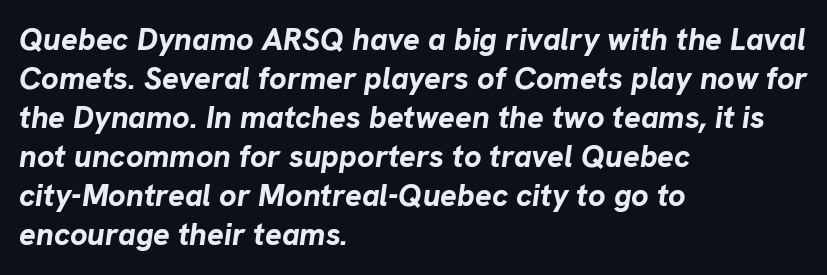
{"italic": "yes", "lean": "right", "slant_degrees": 8, "bold": "yes", "weight": "bold", "width": "normal", "stroke_contrast": "low", "x_height": "medium", "monospaced": "no", "underline": "no", "align": "left", "line_spacing": "normal", "line_spacing_ratio": 1.26, "letter_spacing": "normal", "letter_spacing_em": 0.0, "glyph_px": 31}
